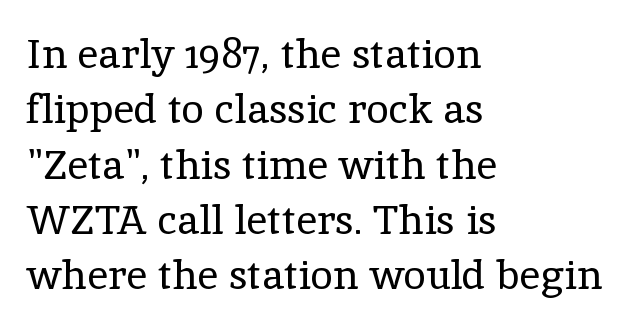
Type style note: has serifs. Tracking here is standard; glyphs follow each other at the usual distance. The strokes carry an ordinary text weight at most. All the whitespace from short lines collects on the right.
